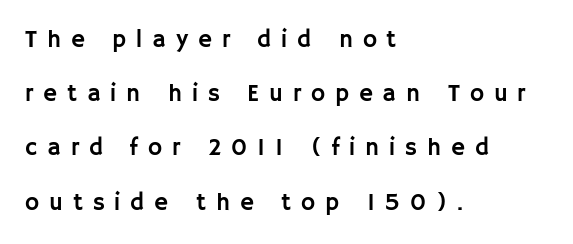
Q: Is the text italic (slanted)? A: No, it is upright.
Q: Is the text underlined? A: No.
Q: How is the paragraph aligned? A: Left-aligned.
Q: Is the spacing between letters normal or unusually wide? A: Unusually wide.
Q: Is the spacing between lines tight, normal or loose? A: Loose.
